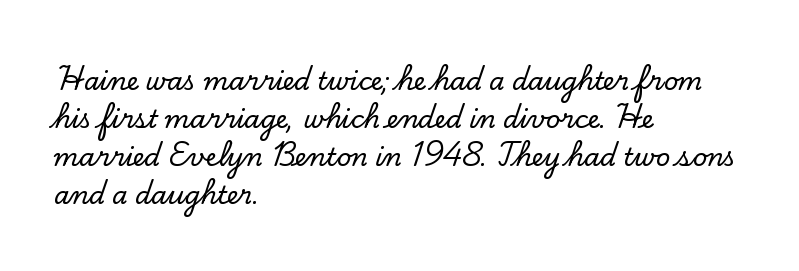
Plain, unruled lines of type. Each word holds together tightly as a unit, with standard inter-letter gaps. Every row of glyphs begins at an identical x-position on the left. Leading matches the norm, producing a regular column.
